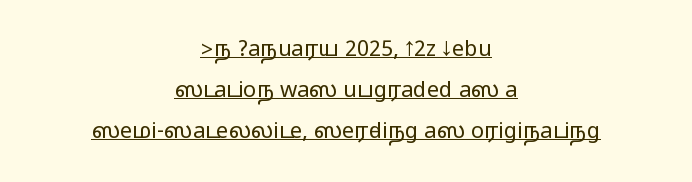
The image shows 22 px text type, upright; set centered, line spacing 1.86x, normal letter spacing, underlined.
